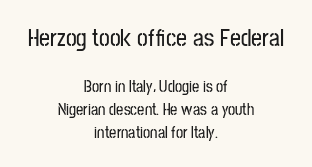
Q: Is the text italic (slanted)? A: No, it is upright.
Q: Is the text underlined? A: No.
Q: How is the paragraph aligned? A: Centered.
Q: Is the spacing between letters normal or unusually wide? A: Normal.
Q: Is the spacing between lines tight, normal or loose? A: Normal.
Q: Which block of text is set in a larger size, the first (top) or the second (bottom)? A: The first (top) one.
